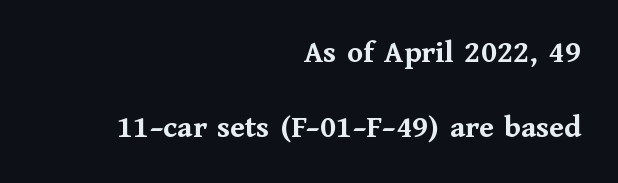
A dark, heavy texture on the line: the type is bold. Nope, not italic — everything's standing straight. Look at the bottom of the vertical strokes: they flare into serifs here. Does extra space separate the letters? No, they use regular spacing.
